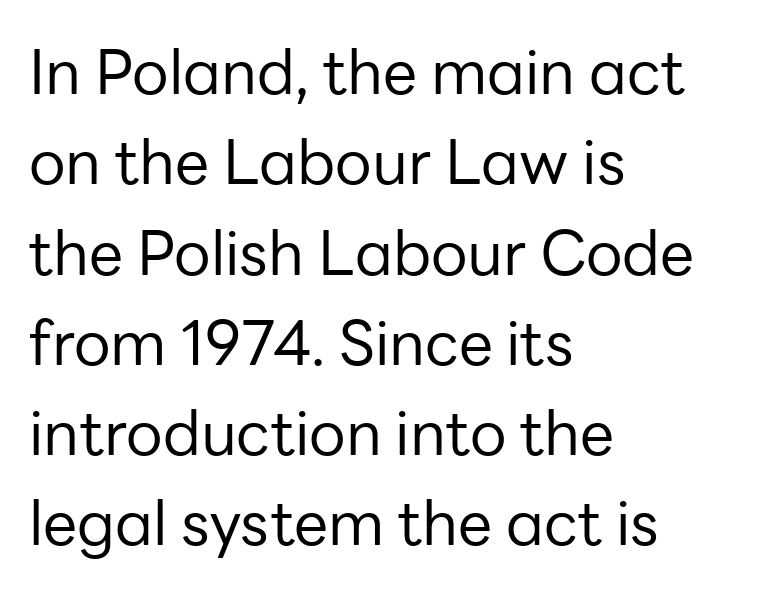
{"serif": "no", "italic": "no", "bold": "no", "weight": "regular", "width": "normal", "stroke_contrast": "low", "x_height": "medium", "monospaced": "no", "underline": "no", "align": "left", "line_spacing": "normal", "line_spacing_ratio": 1.48, "letter_spacing": "normal", "letter_spacing_em": 0.0, "glyph_px": 61}
